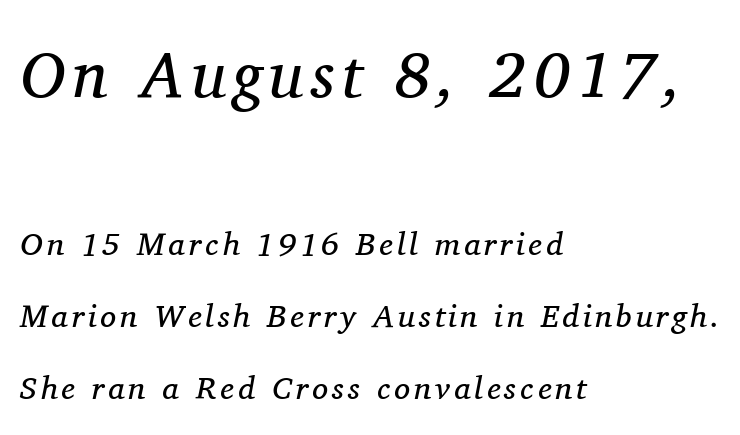
The image shows 64 px regular-weight serif type, italic (leaning right); set left-aligned, loose line spacing (2.26x), not underlined; the first (top) block is 2.0x larger; medium stroke contrast and a medium x-height.
